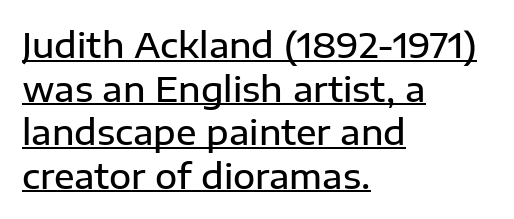
The image shows 34 px semibold sans-serif type, upright; set left-aligned, normal line spacing (1.28x), normal letter spacing, underlined; low stroke contrast and a medium x-height.
